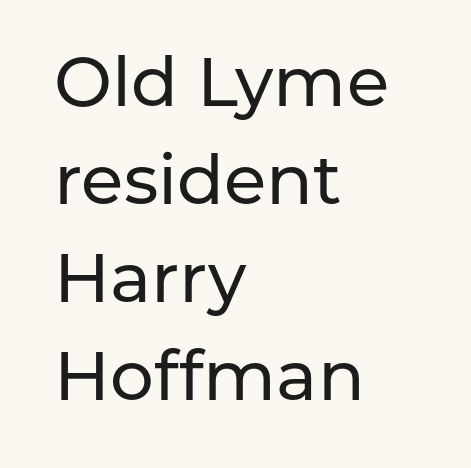
The face used here is proportionally spaced, like ordinary book or web type. Honestly, there is no underline to notice here at all. Line spacing here is normal. Does extra space separate the letters? No, they use regular spacing.
